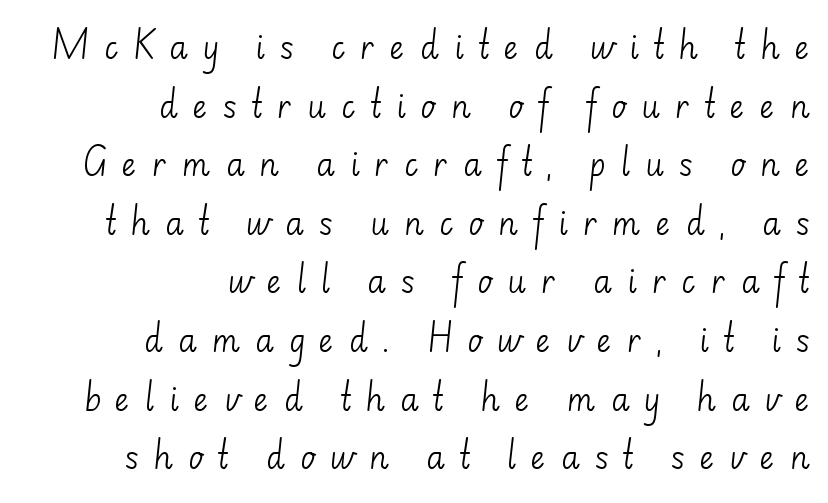
{"serif": "no", "bold": "no", "weight": "light", "width": "normal", "stroke_contrast": "low", "x_height": "small", "monospaced": "no", "underline": "no", "align": "right", "line_spacing_ratio": 1.89, "letter_spacing": "wide", "letter_spacing_em": 0.47, "glyph_px": 31}
